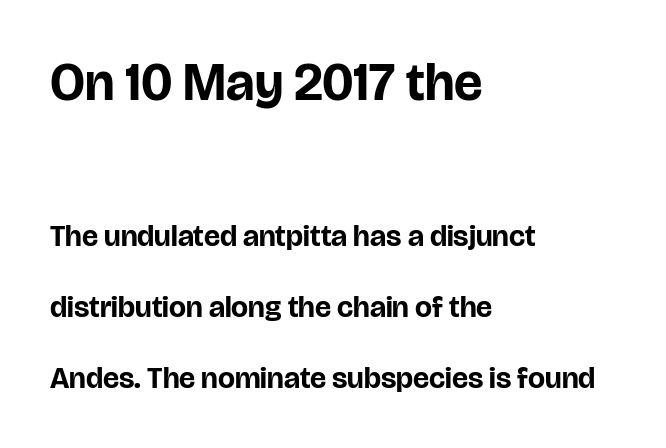
The image shows 53 px bold sans-serif type, upright; set left-aligned, loose line spacing (2.37x), normal letter spacing, not underlined; the first (top) block is 1.77x larger; low stroke contrast and a large x-height.
